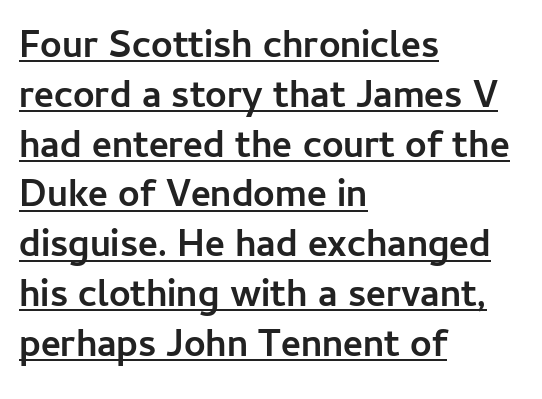
Leading: standard. Each letter keeps its own natural width here, so spacing adapts to shape. Look at the bottom of the vertical strokes: they stop flat, with no serifs. The paragraph shown leans on its left margin. The letters are bold, with thick, heavy strokes. This rendering leaves character spacing at its baseline value.
